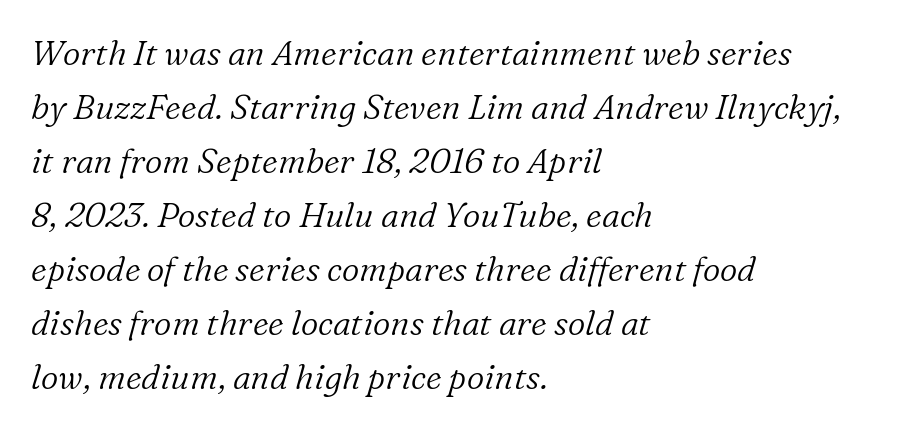
Regular leading. Caption: multi-line text, flush left, ragged right. The passage shown is not bold in any degree. The characters display serif detailing at their extremities. Looks like regular typesetting: each glyph gets only the width it needs. Words appear dense and cohesive because spacing is normal.
